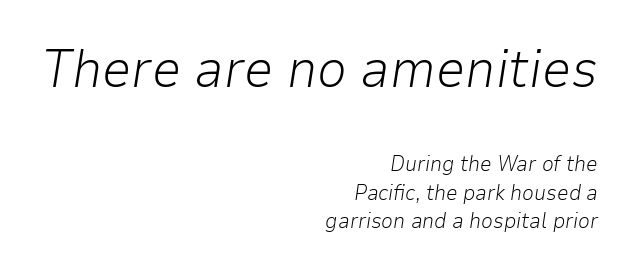
A clean baseline with only descenders dipping below it. The type is set solid horizontally, with unmodified tracking. These glyphs show unthickened strokes, regular width or finer. This sample is right-justified, so line beginnings fall wherever the words allow. Spacing verdict: proportional, widths tailored to each character.
